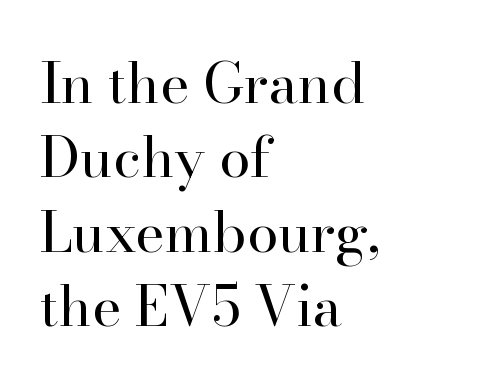
{"serif": "yes", "italic": "no", "bold": "no", "weight": "regular", "width": "normal", "stroke_contrast": "high", "x_height": "small", "monospaced": "no", "underline": "no", "align": "left", "line_spacing": "normal", "line_spacing_ratio": 1.33, "letter_spacing": "normal", "letter_spacing_em": 0.0, "glyph_px": 56}
